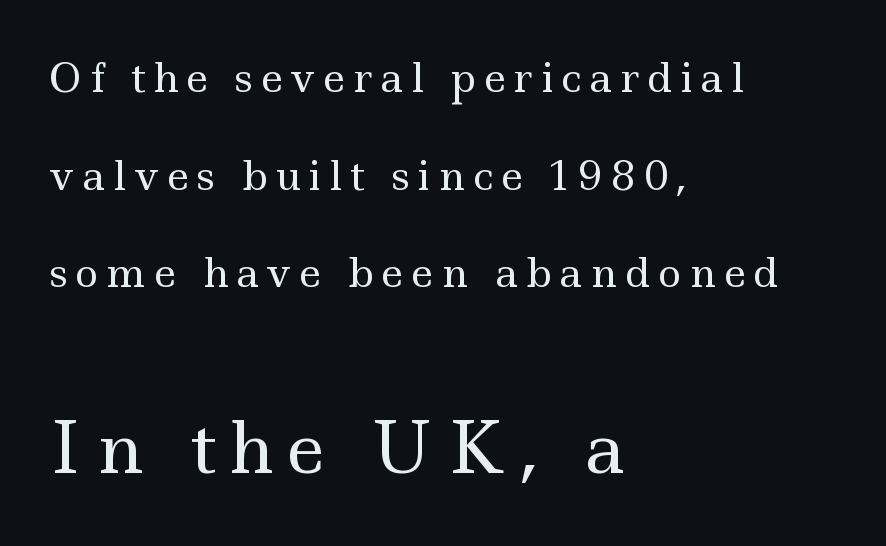
{"serif": "yes", "italic": "no", "bold": "no", "weight": "regular", "width": "wide", "x_height": "small", "monospaced": "no", "underline": "no", "align": "left", "line_spacing": "loose", "line_spacing_ratio": 2.44, "larger_block": "second", "size_ratio": 1.75, "glyph_px": 70}
